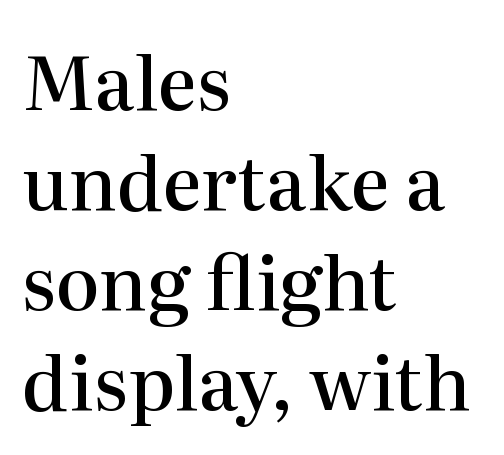
{"serif": "yes", "italic": "no", "bold": "semi", "weight": "semibold", "width": "normal", "stroke_contrast": "high", "x_height": "medium", "monospaced": "no", "underline": "no", "align": "left", "line_spacing": "normal", "line_spacing_ratio": 1.35, "letter_spacing": "normal", "letter_spacing_em": 0.0, "glyph_px": 74}
